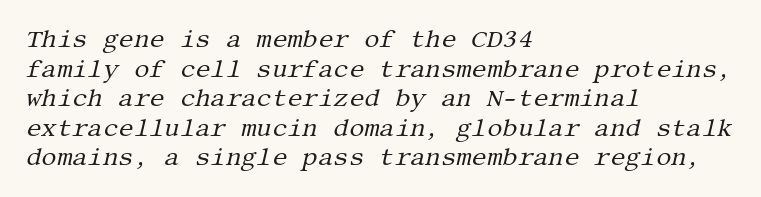
The image shows 24 px text type, italic (leaning right); set left-aligned, line spacing 1.23x, normal letter spacing, not underlined.
